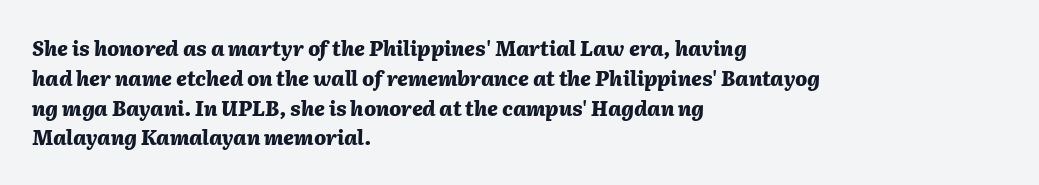
Q: Is the text bold? A: Yes.
Q: Is the text italic (slanted)? A: Yes, it leans right by about 2 degrees.
Q: Is the text underlined? A: No.
Q: How is the paragraph aligned? A: Left-aligned.
Q: Is the spacing between letters normal or unusually wide? A: Normal.
Q: Is the spacing between lines tight, normal or loose? A: Normal.
